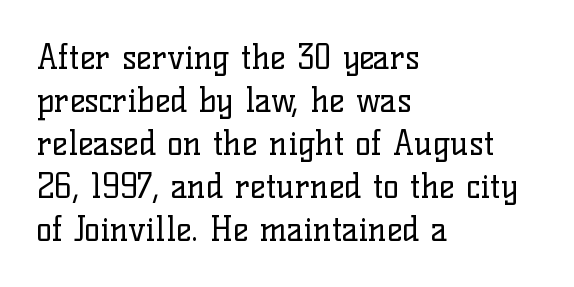
The image shows 33 px regular-weight serif type, upright; set left-aligned, normal line spacing (1.3x), normal letter spacing, not underlined; low stroke contrast and a medium x-height.
